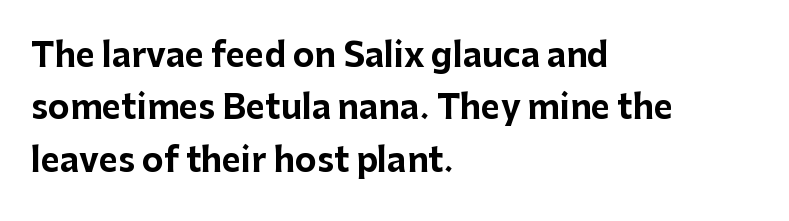
{"serif": "no", "italic": "no", "bold": "yes", "weight": "bold", "width": "normal", "stroke_contrast": "low", "x_height": "medium", "monospaced": "no", "underline": "no", "align": "left", "line_spacing": "normal", "line_spacing_ratio": 1.59, "letter_spacing": "normal", "letter_spacing_em": 0.0, "glyph_px": 33}
